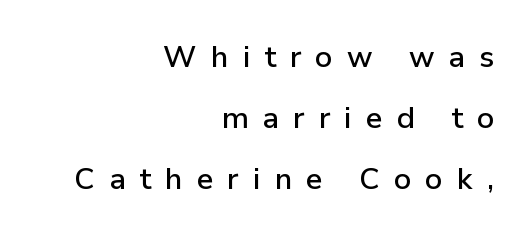
The image shows 30 px sans-serif type, upright; set right-aligned, loose line spacing (2.03x), unusually wide letter spacing (+0.47 em), not underlined; low stroke contrast and a medium x-height.
